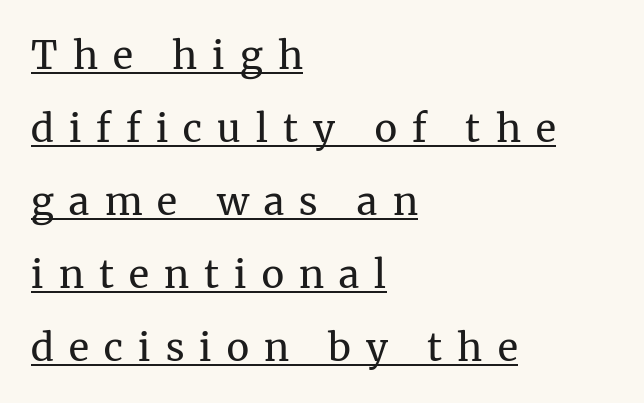
Style check: upright. Check the space under the baseline: a stroke is drawn there. The strokes are not fattened; the text isn't bold. Stroke terminals: seriffed. These lines have a slow, spaced-out rhythm from letter to letter.
